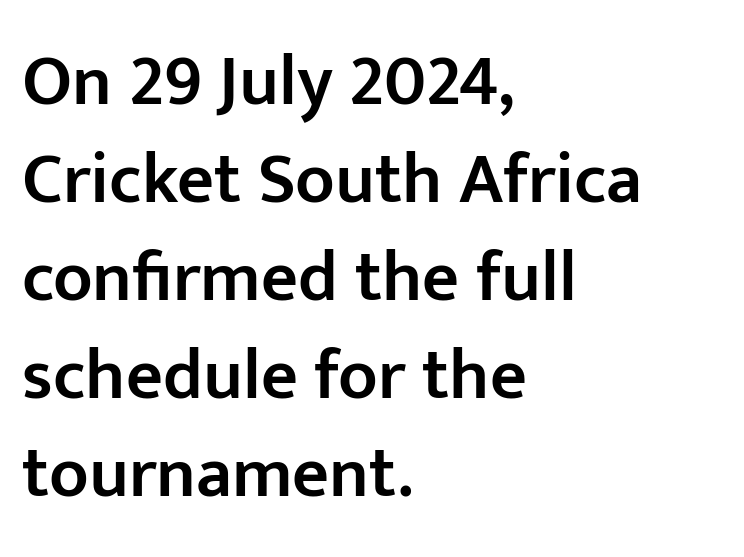
The image shows 72 px semibold sans-serif type, upright; set left-aligned, normal line spacing (1.36x), normal letter spacing, not underlined; low stroke contrast and a medium x-height.
